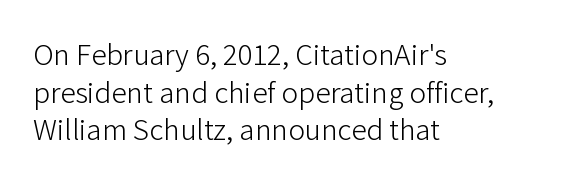
Q: Is the text bold? A: No.
Q: Is the text italic (slanted)? A: No, it is upright.
Q: Is the typeface a serif or a sans-serif typeface? A: Sans-serif.
Q: Is the text underlined? A: No.
Q: How is the paragraph aligned? A: Left-aligned.
Q: Is the spacing between letters normal or unusually wide? A: Normal.
Q: Width (condensed, normal, or wide)? A: Normal.
Q: Stroke contrast? A: Low.
Q: x-height? A: Medium.
Q: Monospaced? A: No.
